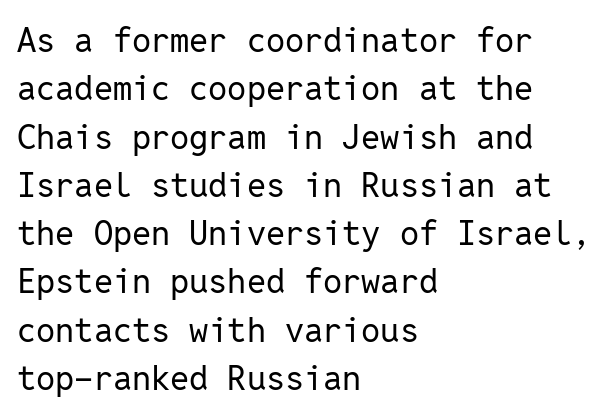
{"serif": "no", "italic": "no", "bold": "no", "weight": "regular", "width": "normal", "stroke_contrast": "low", "x_height": "medium", "monospaced": "yes", "underline": "no", "align": "left", "line_spacing": "normal", "line_spacing_ratio": 1.42, "letter_spacing": "normal", "letter_spacing_em": 0.0, "glyph_px": 34}
